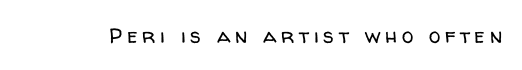
Q: Is the text bold? A: No.
Q: Is the text italic (slanted)? A: No, it is upright.
Q: Is the text underlined? A: No.
Q: Is the spacing between letters normal or unusually wide? A: Unusually wide.
